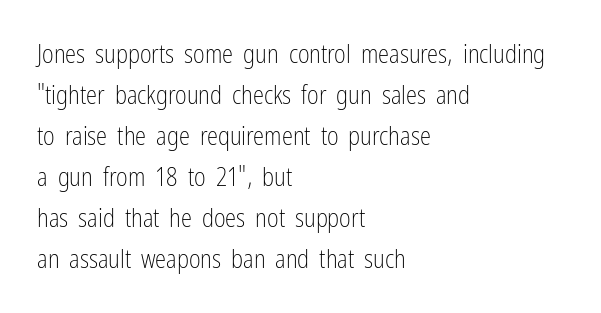
Q: Is the text bold? A: No.
Q: Is the text italic (slanted)? A: No, it is upright.
Q: Is the text underlined? A: No.
Q: How is the paragraph aligned? A: Left-aligned.
Q: Is the spacing between letters normal or unusually wide? A: Normal.
Q: Is the spacing between lines tight, normal or loose? A: Normal.
